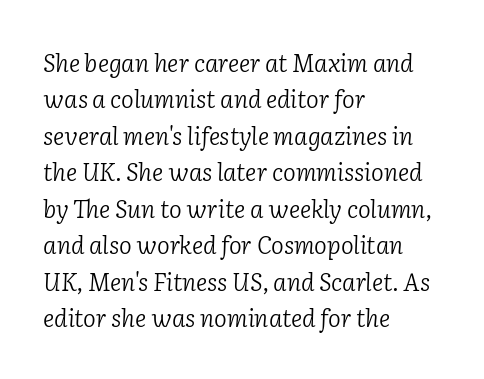
Q: Is the text bold? A: No.
Q: Is the text italic (slanted)? A: Yes, it leans right by about 2 degrees.
Q: Is the text underlined? A: No.
Q: How is the paragraph aligned? A: Left-aligned.
Q: Is the spacing between letters normal or unusually wide? A: Normal.
Q: Is the spacing between lines tight, normal or loose? A: Normal.
